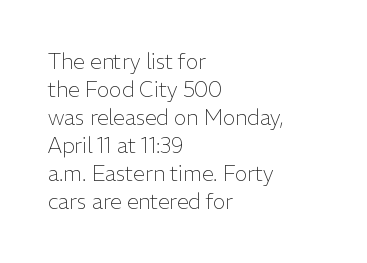
The image shows 21 px text type, upright; set left-aligned, normal line spacing (1.33x), normal letter spacing, not underlined.
